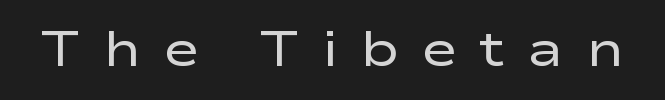
The image shows 49 px regular-weight, wide sans-serif type, upright; set unusually wide letter spacing (+0.46 em), not underlined; low stroke contrast and a medium x-height.
